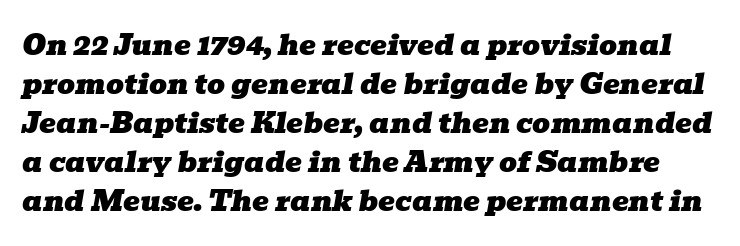
{"serif": "yes", "italic": "yes", "lean": "right", "slant_degrees": 10, "width": "wide", "stroke_contrast": "low", "x_height": "medium", "monospaced": "no", "underline": "no", "line_spacing": "normal", "line_spacing_ratio": 1.39, "letter_spacing": "normal", "letter_spacing_em": 0.0, "glyph_px": 28}
